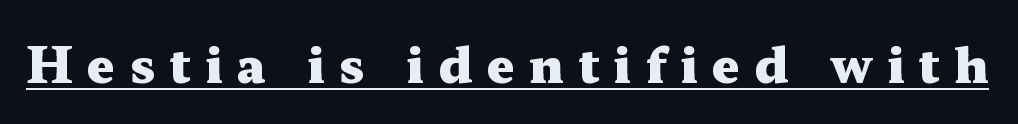
The letters stand straight up with perfectly vertical stems. This rendering employs a face with finishing strokes, i.e., a serif. A rule runs beneath these lines of type. Character widths vary here, with narrow letters taking less room than wide ones. Set as a true bold cut, around the 700 mark. Someone cranked the tracking dial way up on this one.
